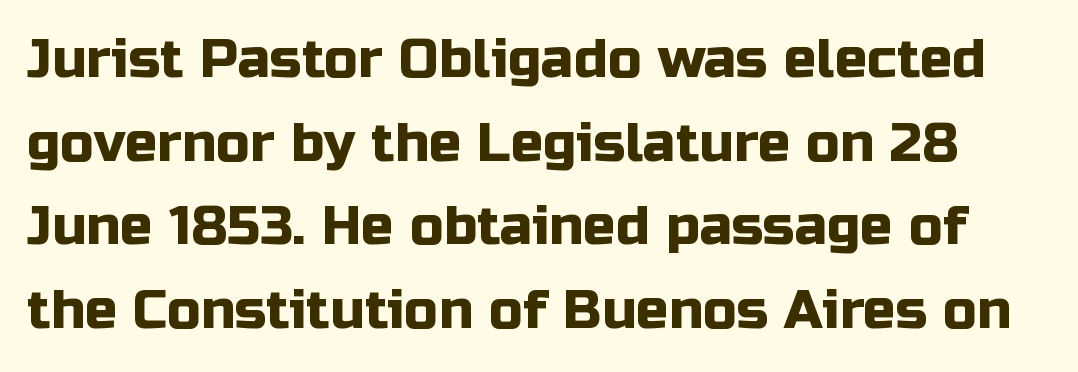
Here the designer chose a conventional face with non-uniform glyph widths. Posture: upright roman. Caption: standard tracking, unaltered. The passage shown is not underscored anywhere. What kind of face is this? One without serifs — a sans. Regular leading.
